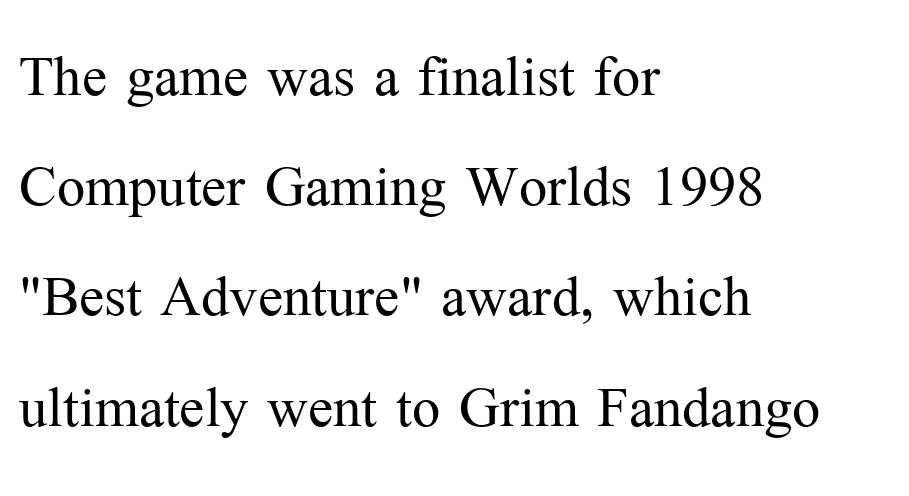
The image shows 75 px light serif type, upright; set left-aligned, normal line spacing (1.47x), normal letter spacing, not underlined; medium stroke contrast and a medium x-height.
